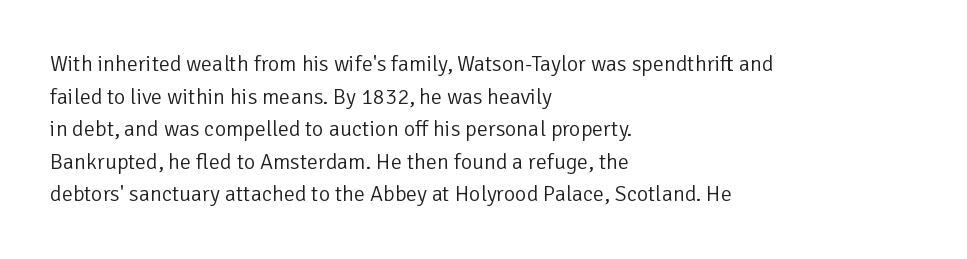
{"italic": "no", "bold": "no", "underline": "no", "align": "left", "line_spacing": "normal", "line_spacing_ratio": 1.48, "letter_spacing": "normal", "letter_spacing_em": 0.0, "glyph_px": 22}
